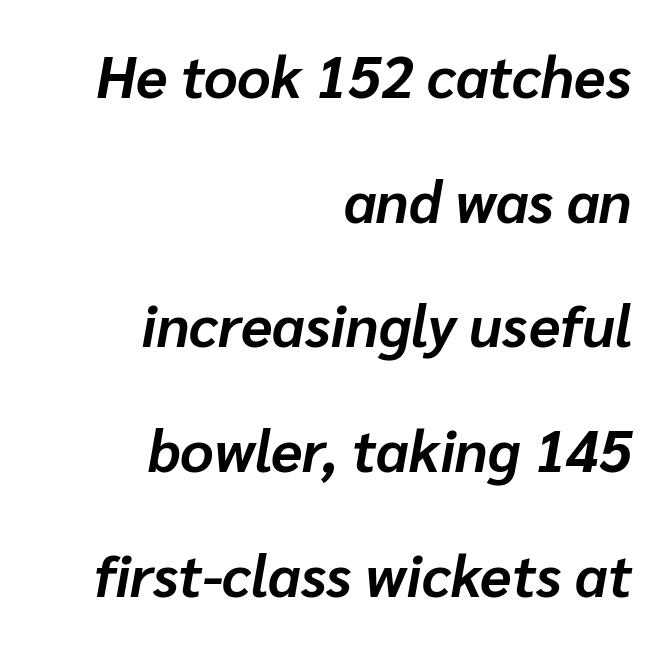
Think of a printed novel: that variable character pitch is what you see here. Beneath every word, the page is bare. Thick stems and heavy bowls — unmistakably bold. You could call the tracking neutral — neither tight nor loose. Horizontal bands of white between lines are thick stripes.
